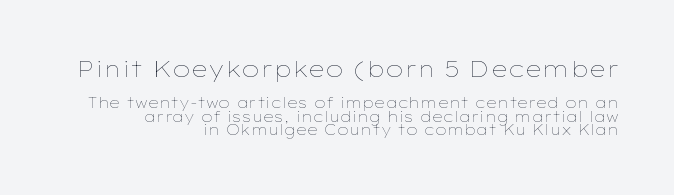
{"italic": "no", "bold": "no", "underline": "no", "align": "right", "line_spacing": "tight", "line_spacing_ratio": 0.97, "letter_spacing": "normal", "letter_spacing_em": 0.0, "larger_block": "first", "size_ratio": 1.57, "glyph_px": 22}
